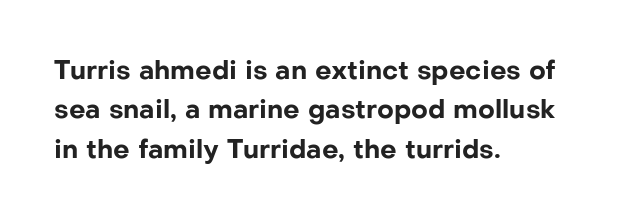
Q: Is the text bold? A: Yes.
Q: Is the text italic (slanted)? A: No, it is upright.
Q: Is the text underlined? A: No.
Q: How is the paragraph aligned? A: Left-aligned.
Q: Is the spacing between letters normal or unusually wide? A: Normal.
Q: Is the spacing between lines tight, normal or loose? A: Normal.
